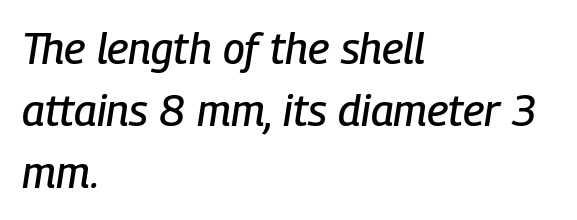
The space beneath each line is pristine and unruled. Is this a fixed-width face? No — the glyphs have proportional, varying widths. The line texture is even and compact thanks to regular tracking. One glance says typical: line gaps are just what's usual. One-word summary of the alignment: left. Quick note: italic.
